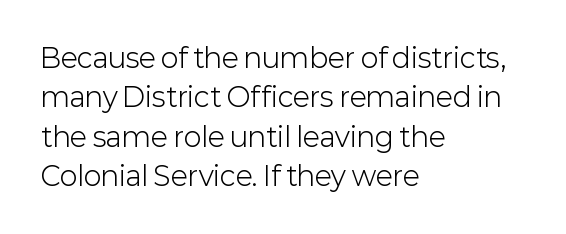
Q: Is the text bold? A: No.
Q: Is the text italic (slanted)? A: No, it is upright.
Q: Is the text underlined? A: No.
Q: How is the paragraph aligned? A: Left-aligned.
Q: Is the spacing between letters normal or unusually wide? A: Normal.
Q: Is the spacing between lines tight, normal or loose? A: Normal.
